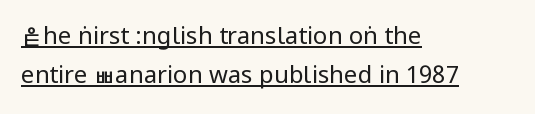
{"italic": "no", "bold": "no", "underline": "yes", "align": "left", "line_spacing": "normal", "line_spacing_ratio": 1.61, "letter_spacing": "normal", "letter_spacing_em": 0.0, "glyph_px": 24}
